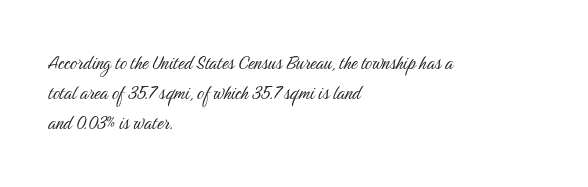
{"bold": "no", "underline": "no", "align": "left", "line_spacing": "normal", "line_spacing_ratio": 1.36, "letter_spacing": "normal", "letter_spacing_em": 0.0, "glyph_px": 22}
